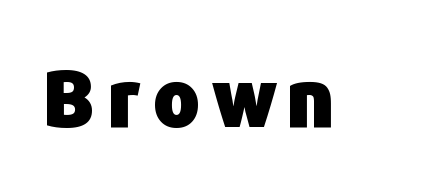
Q: Is the text bold? A: Yes.
Q: Is the text italic (slanted)? A: No, it is upright.
Q: Is the typeface a serif or a sans-serif typeface? A: Sans-serif.
Q: Is the text underlined? A: No.
Q: Width (condensed, normal, or wide)? A: Normal.
Q: Stroke contrast? A: Low.
Q: x-height? A: Medium.
Q: Monospaced? A: No.
